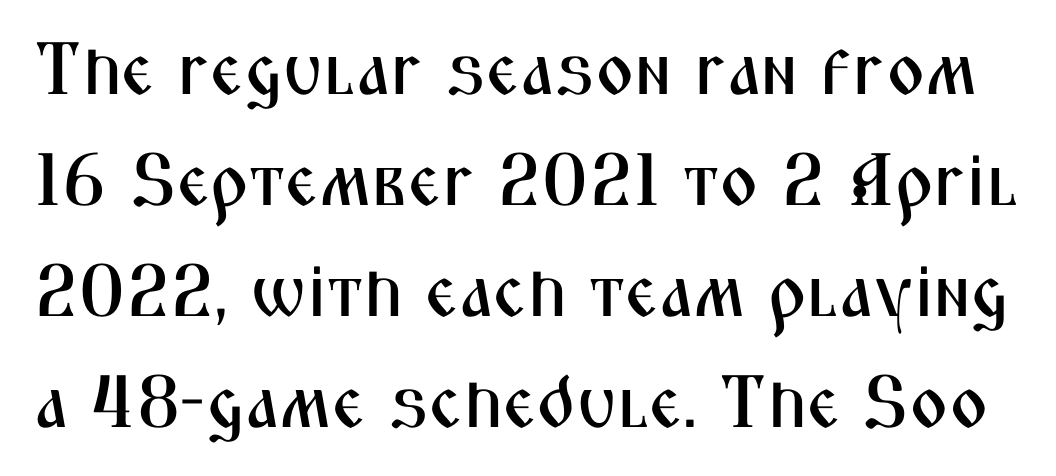
A typesetter would call this leading conventional body-copy spacing. If you drew a line through each stem, it would be perfectly vertical. The typeface chosen for these lines omits serifs. Each letter keeps its own natural width here, so spacing adapts to shape.
